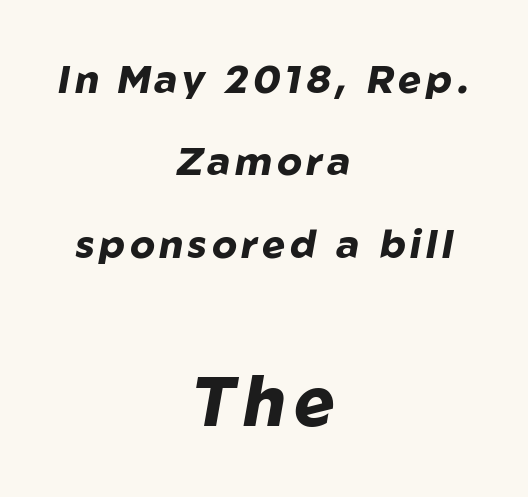
Q: Is the text bold? A: Yes.
Q: Is the text italic (slanted)? A: Yes, it leans right by about 10 degrees.
Q: Is the text underlined? A: No.
Q: How is the paragraph aligned? A: Centered.
Q: Is the spacing between lines tight, normal or loose? A: Loose.
Q: Which block of text is set in a larger size, the first (top) or the second (bottom)? A: The second (bottom) one.
Q: Width (condensed, normal, or wide)? A: Normal.
Q: Stroke contrast? A: Low.
Q: x-height? A: Medium.
Q: Monospaced? A: No.
